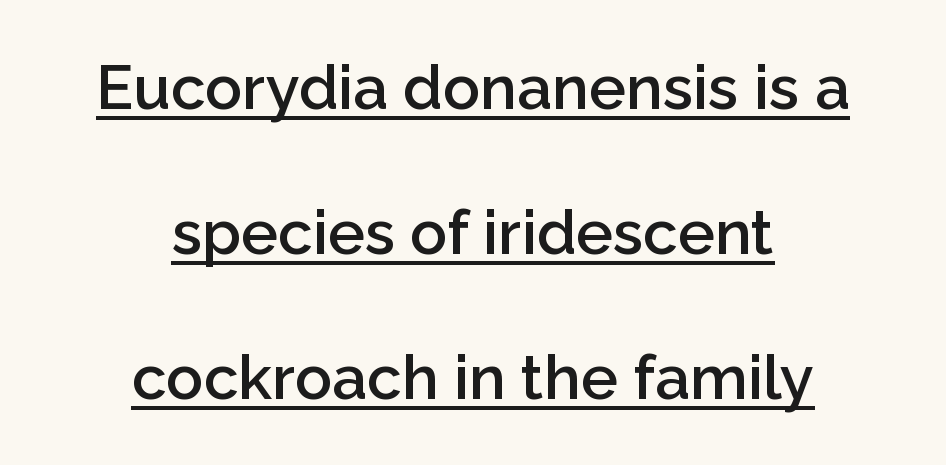
Centered paragraph, ragged on both sides. The face used here is proportionally spaced, like ordinary book or web type. Observe the absence of serifs on each vertical stroke in this sample. The face used here is rendered with its standard letterfit.
